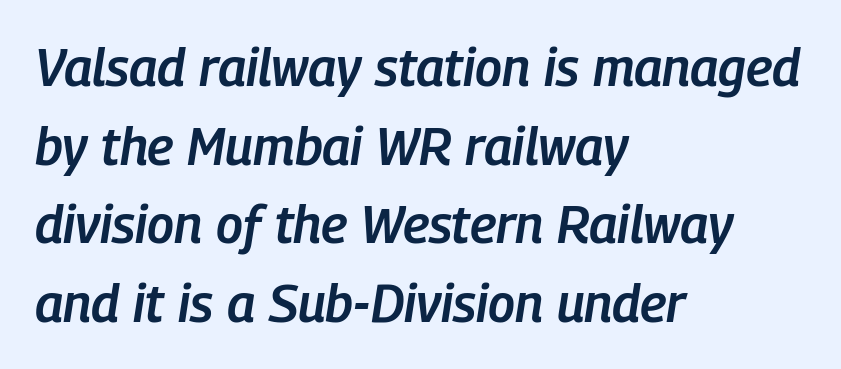
The image shows 52 px semibold, condensed type, italic (leaning right); set left-aligned, normal line spacing (1.51x), normal letter spacing, not underlined; low stroke contrast and a medium x-height.
